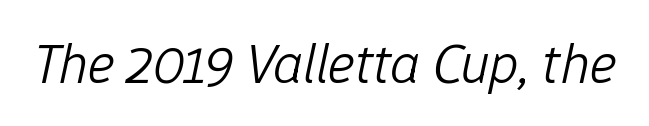
Q: Is the text bold? A: No.
Q: Is the text italic (slanted)? A: Yes, it leans right by about 12 degrees.
Q: Is the text underlined? A: No.
Q: Is the spacing between letters normal or unusually wide? A: Normal.
Q: Width (condensed, normal, or wide)? A: Normal.
Q: Stroke contrast? A: Low.
Q: x-height? A: Medium.
Q: Monospaced? A: No.
